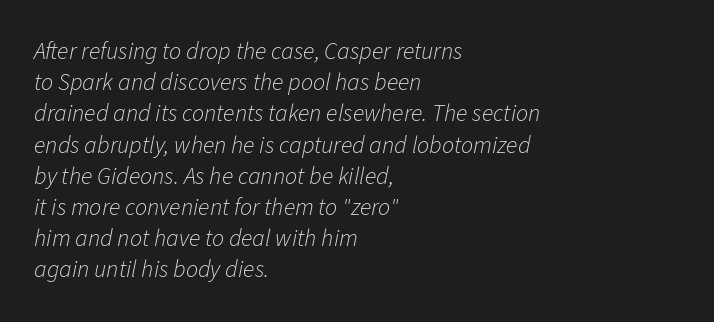
Slanted lettering throughout. Bare-footed words on every line. This block has exactly the height ordinary leading produces. Words appear dense and cohesive because spacing is normal.
